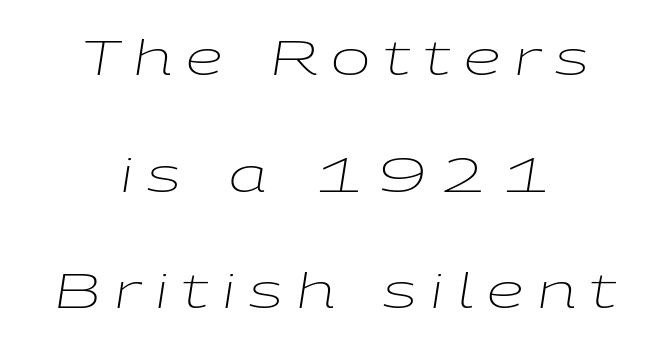
The image shows 47 px light, wide type, italic (leaning right); set centered, loose line spacing (2.48x), unusually wide letter spacing (+0.29 em), not underlined; low stroke contrast and a medium x-height.
